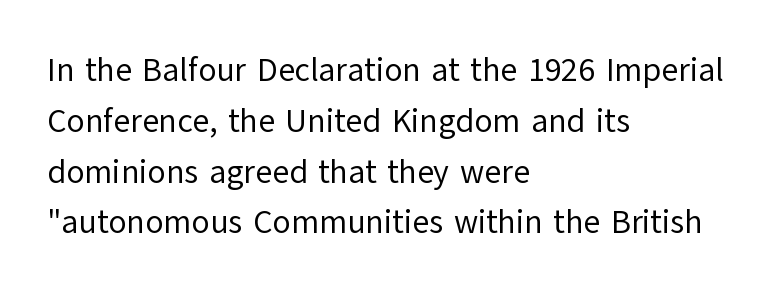
Decoration check: the copy has no underline. Inter-character spacing is left at the font's built-in metrics. A light-to-regular cut is what we see here. Letterform terminals end flat and unadorned throughout the passage. The rendering uses a moderate line-height, typical for paragraphs.
